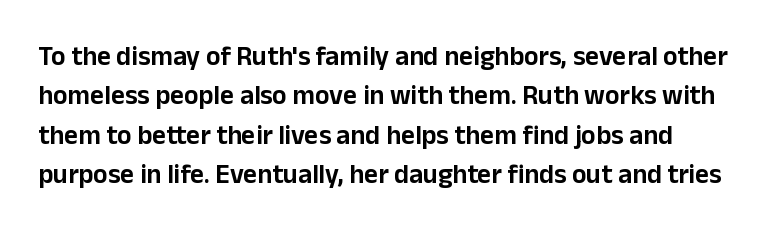
Q: Is the text italic (slanted)? A: No, it is upright.
Q: Is the text underlined? A: No.
Q: Is the spacing between letters normal or unusually wide? A: Normal.
Q: Is the spacing between lines tight, normal or loose? A: Normal.
